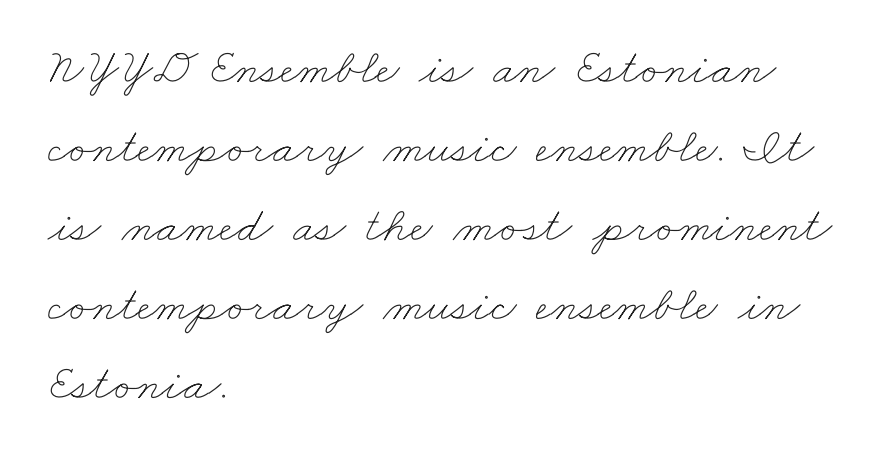
A light-to-regular cut is what we see here. The foot of each line stays bare and open. Each new line begins a customary step beneath the previous one. Spacing between characters is what you'd get straight out of the box. The passage shown is typed in a proportional face where columns would drift.
